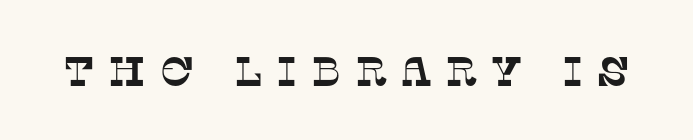
The image shows 41 px serif type; set unusually wide letter spacing (+0.33 em), not underlined; low stroke contrast and a large x-height.
